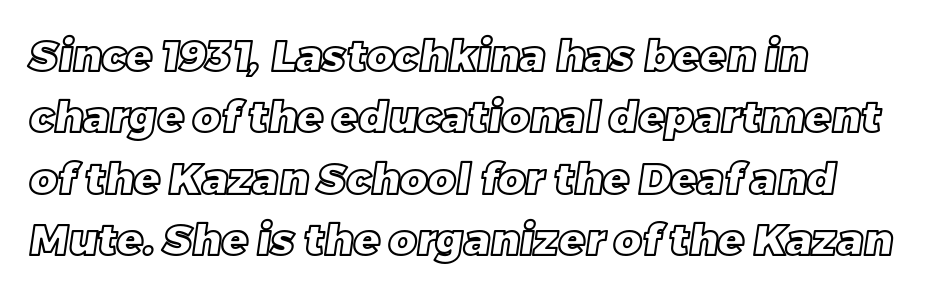
Q: Is the text underlined? A: No.
Q: How is the paragraph aligned? A: Left-aligned.
Q: Is the spacing between letters normal or unusually wide? A: Normal.
Q: Is the spacing between lines tight, normal or loose? A: Normal.
Q: Width (condensed, normal, or wide)? A: Normal.
Q: x-height? A: Large.
Q: Monospaced? A: No.
